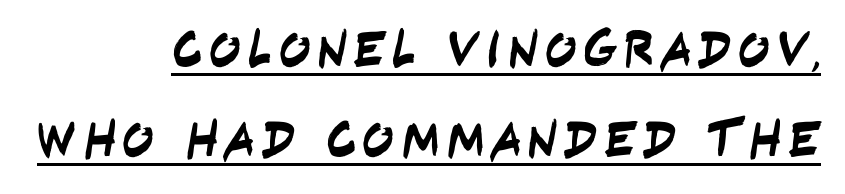
Does a line run under the words? Yes, clearly. One-word summary of the alignment: right. Type style note: lacks serifs. Does the leading feel generous? No, just average. This sample has the flowing, uneven cadence of proportional lettering.
